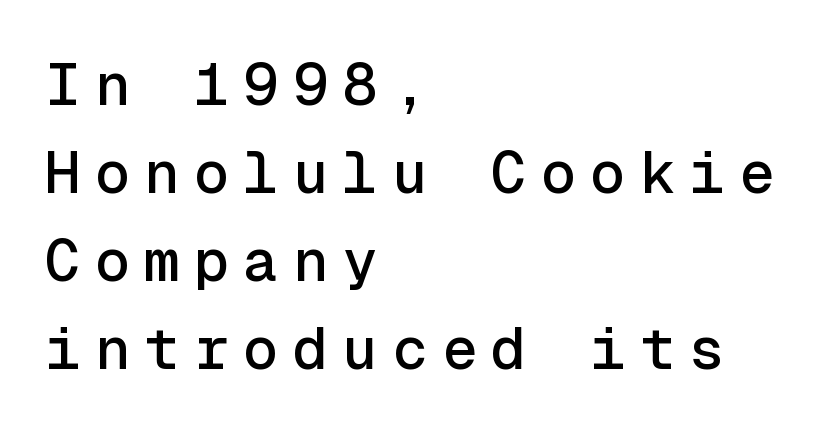
The image shows 59 px sans-serif type, upright, monospaced; set left-aligned, normal line spacing (1.49x), unusually wide letter spacing (+0.24 em), not underlined; a medium x-height.
